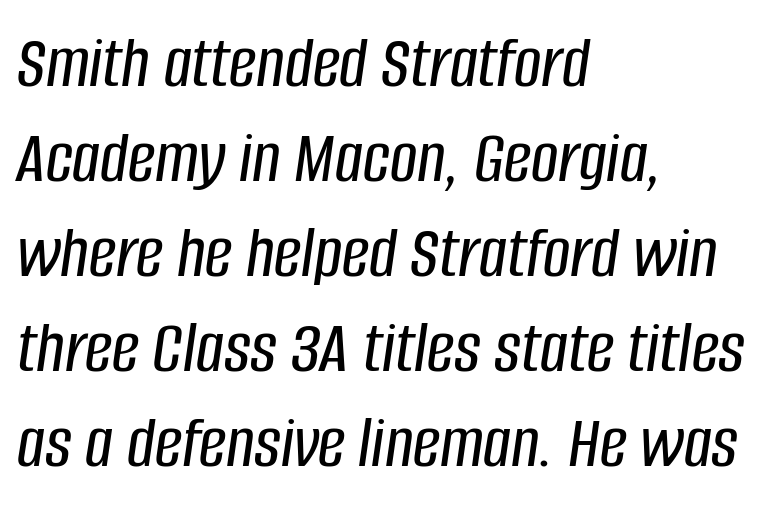
The image shows 76 px condensed type, italic (leaning right); set left-aligned, normal line spacing (1.25x), normal letter spacing, not underlined; low stroke contrast and a large x-height.
